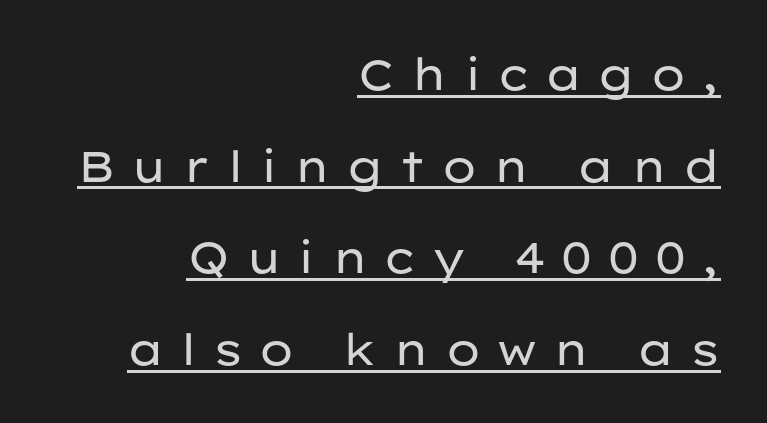
Q: Is the text bold? A: No.
Q: Is the text italic (slanted)? A: No, it is upright.
Q: Is the typeface a serif or a sans-serif typeface? A: Sans-serif.
Q: Is the text underlined? A: Yes.
Q: How is the paragraph aligned? A: Right-aligned.
Q: Is the spacing between letters normal or unusually wide? A: Unusually wide.
Q: Is the spacing between lines tight, normal or loose? A: Loose.
Q: Width (condensed, normal, or wide)? A: Wide.
Q: Stroke contrast? A: Low.
Q: x-height? A: Medium.
Q: Monospaced? A: No.
